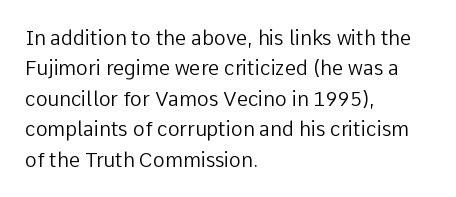
The image shows 20 px text type, upright; set left-aligned, normal line spacing (1.52x), normal letter spacing, not underlined.
